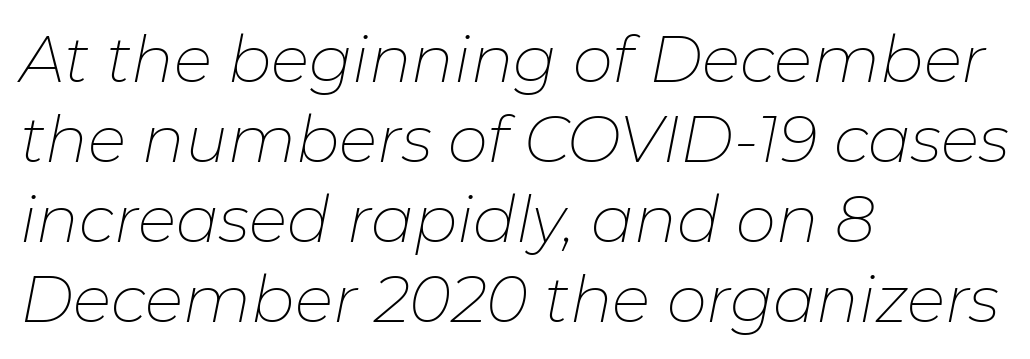
Q: Is the text bold? A: No.
Q: Is the text italic (slanted)? A: Yes, it leans right by about 11 degrees.
Q: Is the text underlined? A: No.
Q: How is the paragraph aligned? A: Left-aligned.
Q: Is the spacing between letters normal or unusually wide? A: Normal.
Q: Is the spacing between lines tight, normal or loose? A: Normal.
Q: Width (condensed, normal, or wide)? A: Normal.
Q: Stroke contrast? A: Low.
Q: x-height? A: Medium.
Q: Monospaced? A: No.
